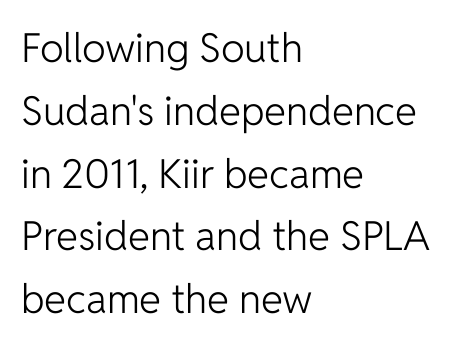
Line spacing here is normal. A clean baseline with only descenders dipping below it. Students, note that the glyphs here touch the page at normal intervals. Heft: none added — not bold. The lettering stays uniformly vertical, giving the passage a roman look.
